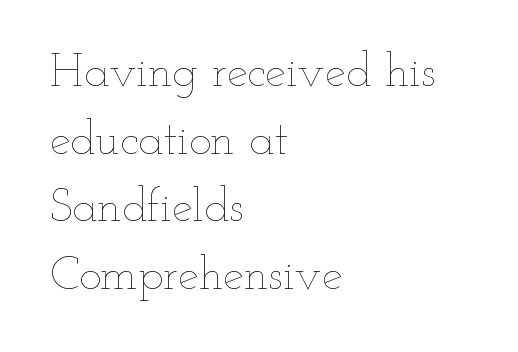
Q: Is the text bold? A: No.
Q: Is the text italic (slanted)? A: No, it is upright.
Q: Is the text underlined? A: No.
Q: How is the paragraph aligned? A: Left-aligned.
Q: Is the spacing between letters normal or unusually wide? A: Normal.
Q: Is the spacing between lines tight, normal or loose? A: Normal.
Q: Width (condensed, normal, or wide)? A: Wide.
Q: Stroke contrast? A: Low.
Q: x-height? A: Small.
Q: Monospaced? A: No.
